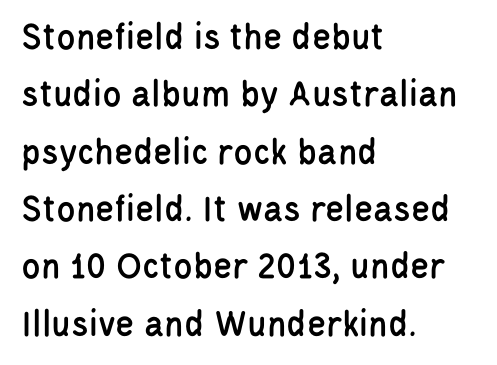
Q: Is the text italic (slanted)? A: No, it is upright.
Q: Is the typeface a serif or a sans-serif typeface? A: Sans-serif.
Q: Is the text underlined? A: No.
Q: How is the paragraph aligned? A: Left-aligned.
Q: Is the spacing between letters normal or unusually wide? A: Normal.
Q: Is the spacing between lines tight, normal or loose? A: Normal.
Q: Width (condensed, normal, or wide)? A: Condensed.
Q: Stroke contrast? A: Low.
Q: x-height? A: Large.
Q: Monospaced? A: No.
